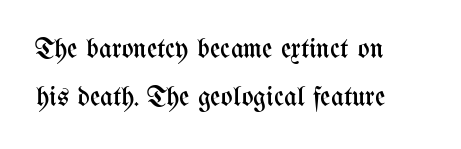
{"italic": "no", "bold": "no", "weight": "regular", "width": "condensed", "stroke_contrast": "medium", "x_height": "medium", "monospaced": "no", "underline": "no", "align": "left", "line_spacing": "normal", "line_spacing_ratio": 1.7, "letter_spacing": "normal", "letter_spacing_em": 0.0, "glyph_px": 28}
